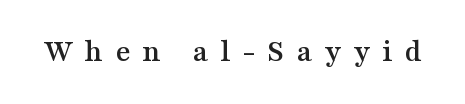
The words here are not underlined. Posture: straight, roman, zero tilt. Glyph-to-glyph distance is far greater than everyday printed text. Spacing verdict: proportional, widths tailored to each character. The font family rendered here belongs to the serif group.
